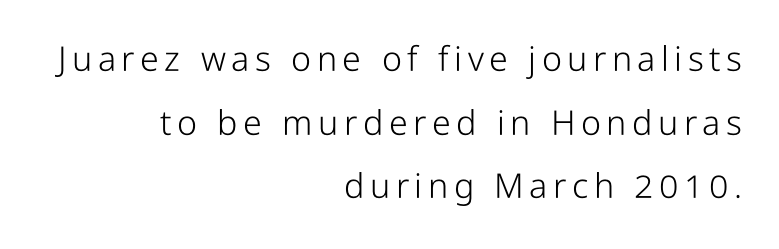
Q: Is the text bold? A: No.
Q: Is the text italic (slanted)? A: No, it is upright.
Q: Is the typeface a serif or a sans-serif typeface? A: Sans-serif.
Q: Is the text underlined? A: No.
Q: How is the paragraph aligned? A: Right-aligned.
Q: Width (condensed, normal, or wide)? A: Condensed.
Q: Stroke contrast? A: Low.
Q: x-height? A: Medium.
Q: Monospaced? A: No.
